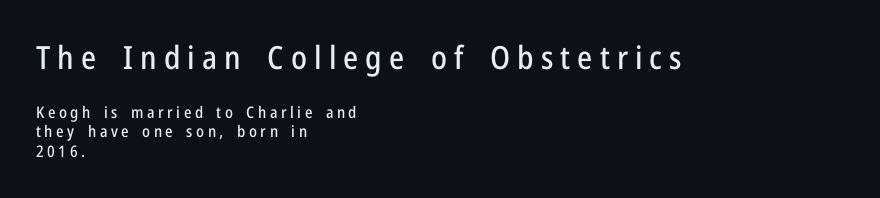
{"serif": "no", "italic": "no", "width": "condensed", "stroke_contrast": "low", "x_height": "medium", "monospaced": "no", "underline": "no", "align": "left", "line_spacing_ratio": 1.22, "letter_spacing": "wide", "letter_spacing_em": 0.22, "larger_block": "first", "size_ratio": 2.0, "glyph_px": 32}
